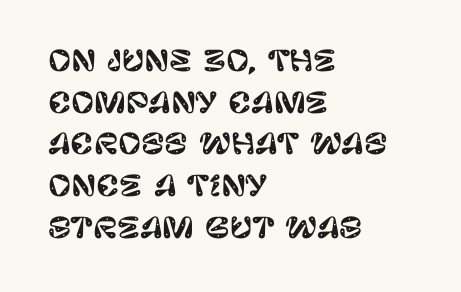
Leftover space on each line is placed entirely after the last word. In terms of leading, this rendering sits right in the middle. Descenders are the only things crossing below the line. Varying glyph widths throughout — classic text-font behaviour. Each letter's strokes conclude bluntly, with no projecting serifs.
